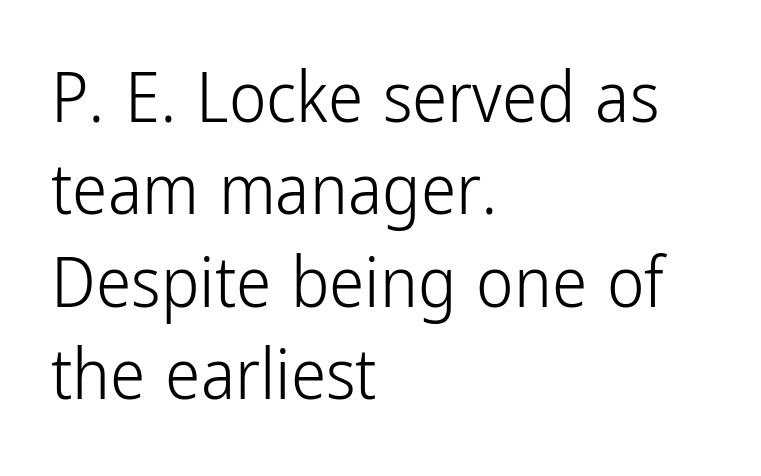
Q: Is the text bold? A: No.
Q: Is the text italic (slanted)? A: No, it is upright.
Q: Is the typeface a serif or a sans-serif typeface? A: Sans-serif.
Q: Is the text underlined? A: No.
Q: How is the paragraph aligned? A: Left-aligned.
Q: Is the spacing between letters normal or unusually wide? A: Normal.
Q: Is the spacing between lines tight, normal or loose? A: Normal.
Q: Width (condensed, normal, or wide)? A: Condensed.
Q: Stroke contrast? A: Low.
Q: x-height? A: Medium.
Q: Monospaced? A: No.
